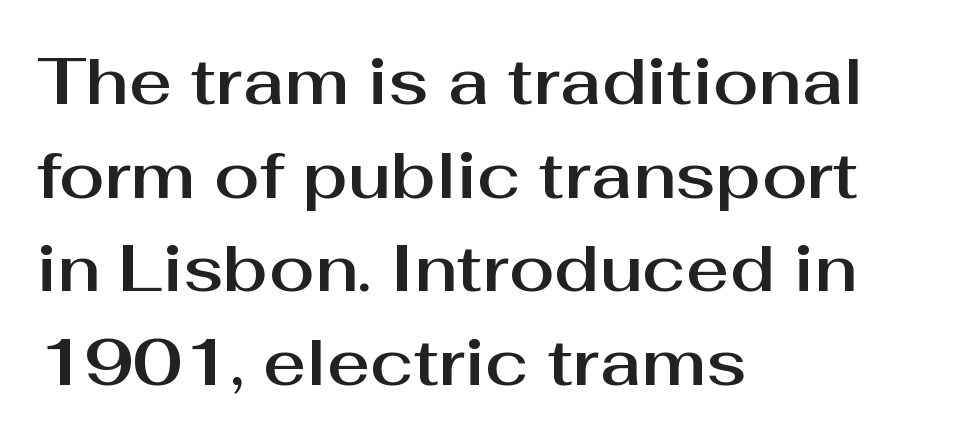
The image shows 66 px sans-serif type, upright; set left-aligned, normal line spacing (1.42x), normal letter spacing, not underlined; medium stroke contrast and a medium x-height.
